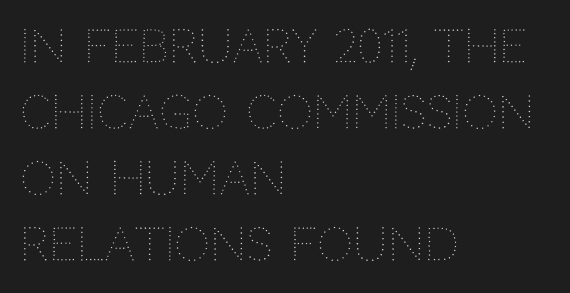
The axis of the letterforms is exactly vertical. Horizontally, the lines are justified to the leading edge only. Each new line begins a customary step beneath the previous one. Here the designer chose a conventional face with non-uniform glyph widths. You could call the tracking neutral — neither tight nor loose. Check under the words: just untouched page.
